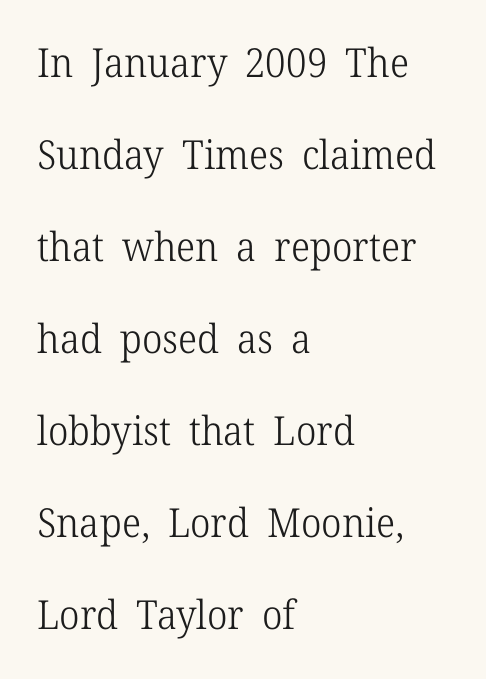
Q: Is the text bold? A: No.
Q: Is the text italic (slanted)? A: No, it is upright.
Q: Is the typeface a serif or a sans-serif typeface? A: Serif.
Q: Is the text underlined? A: No.
Q: How is the paragraph aligned? A: Left-aligned.
Q: Is the spacing between letters normal or unusually wide? A: Normal.
Q: Is the spacing between lines tight, normal or loose? A: Loose.
Q: Width (condensed, normal, or wide)? A: Normal.
Q: Stroke contrast? A: Low.
Q: x-height? A: Medium.
Q: Monospaced? A: No.
